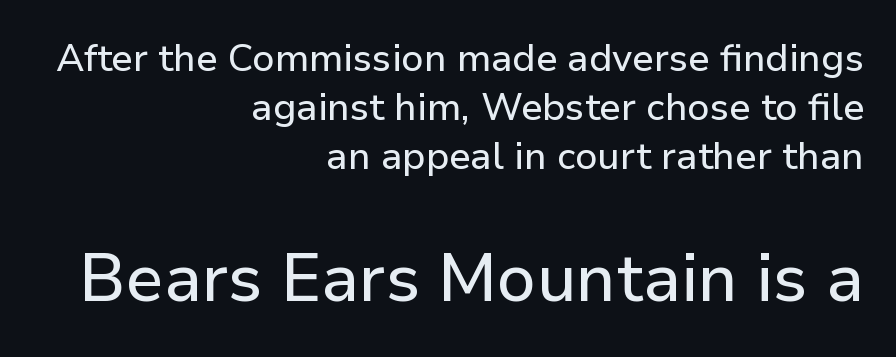
Q: Is the text italic (slanted)? A: No, it is upright.
Q: Is the typeface a serif or a sans-serif typeface? A: Sans-serif.
Q: Is the text underlined? A: No.
Q: How is the paragraph aligned? A: Right-aligned.
Q: Is the spacing between letters normal or unusually wide? A: Normal.
Q: Is the spacing between lines tight, normal or loose? A: Normal.
Q: Which block of text is set in a larger size, the first (top) or the second (bottom)? A: The second (bottom) one.
Q: Width (condensed, normal, or wide)? A: Normal.
Q: Stroke contrast? A: Low.
Q: x-height? A: Medium.
Q: Monospaced? A: No.
